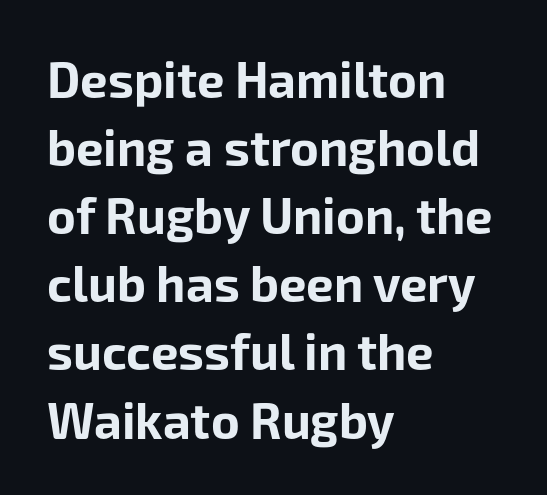
Q: Is the text bold? A: Yes.
Q: Is the text italic (slanted)? A: No, it is upright.
Q: Is the typeface a serif or a sans-serif typeface? A: Sans-serif.
Q: Is the text underlined? A: No.
Q: How is the paragraph aligned? A: Left-aligned.
Q: Is the spacing between letters normal or unusually wide? A: Normal.
Q: Is the spacing between lines tight, normal or loose? A: Normal.
Q: Width (condensed, normal, or wide)? A: Normal.
Q: Stroke contrast? A: Low.
Q: x-height? A: Medium.
Q: Monospaced? A: No.
